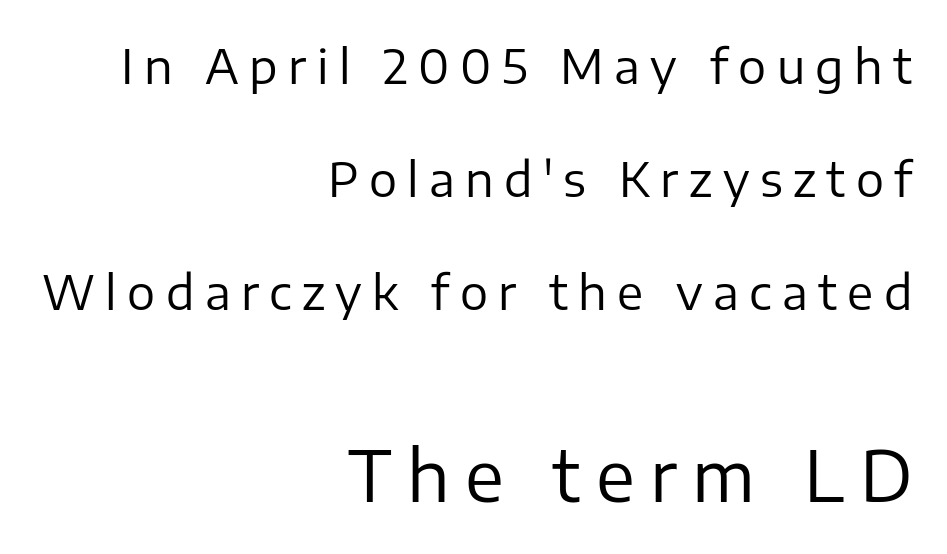
Q: Is the text bold? A: No.
Q: Is the text italic (slanted)? A: No, it is upright.
Q: Is the typeface a serif or a sans-serif typeface? A: Sans-serif.
Q: Is the text underlined? A: No.
Q: How is the paragraph aligned? A: Right-aligned.
Q: Is the spacing between letters normal or unusually wide? A: Unusually wide.
Q: Is the spacing between lines tight, normal or loose? A: Loose.
Q: Which block of text is set in a larger size, the first (top) or the second (bottom)? A: The second (bottom) one.
Q: Width (condensed, normal, or wide)? A: Normal.
Q: Stroke contrast? A: Low.
Q: x-height? A: Medium.
Q: Monospaced? A: No.
